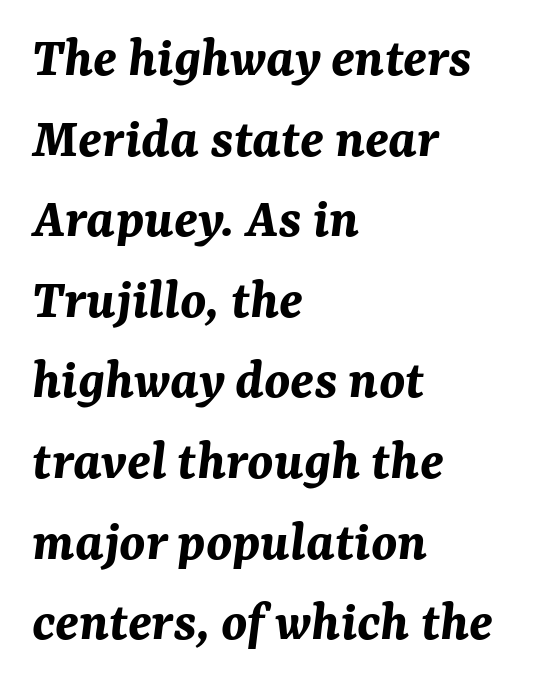
Q: Is the text bold? A: Yes.
Q: Is the text italic (slanted)? A: Yes, it leans right by about 7 degrees.
Q: Is the text underlined? A: No.
Q: How is the paragraph aligned? A: Left-aligned.
Q: Is the spacing between letters normal or unusually wide? A: Normal.
Q: Is the spacing between lines tight, normal or loose? A: Normal.
Q: Width (condensed, normal, or wide)? A: Normal.
Q: Stroke contrast? A: Medium.
Q: x-height? A: Medium.
Q: Monospaced? A: No.
